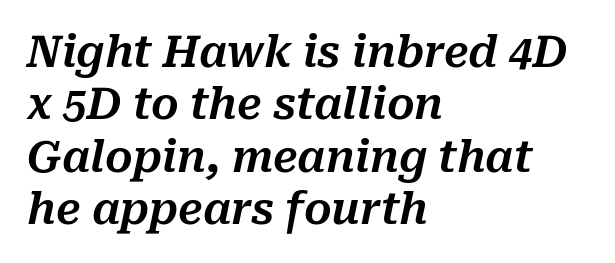
The image shows 43 px text type, italic (leaning right); set left-aligned, line spacing 1.22x, normal letter spacing, not underlined; medium stroke contrast and a medium x-height.
